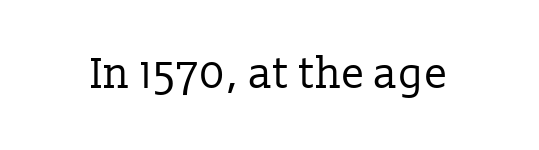
Q: Is the text bold? A: No.
Q: Is the text italic (slanted)? A: No, it is upright.
Q: Is the typeface a serif or a sans-serif typeface? A: Serif.
Q: Is the text underlined? A: No.
Q: Is the spacing between letters normal or unusually wide? A: Normal.
Q: Width (condensed, normal, or wide)? A: Normal.
Q: Stroke contrast? A: Low.
Q: x-height? A: Medium.
Q: Monospaced? A: No.
